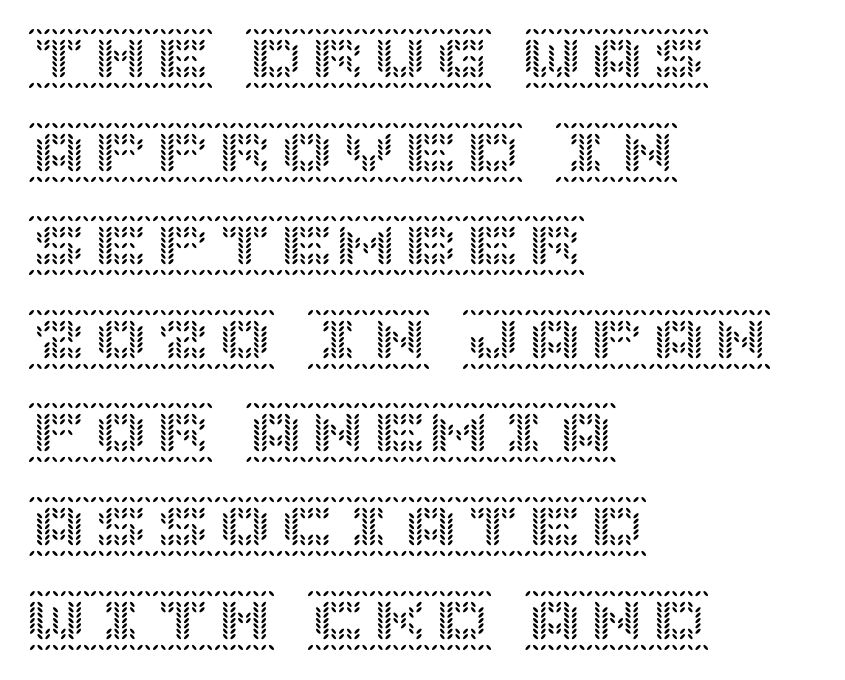
Q: Is the text italic (slanted)? A: No, it is upright.
Q: Is the text underlined? A: No.
Q: How is the paragraph aligned? A: Left-aligned.
Q: Is the spacing between letters normal or unusually wide? A: Normal.
Q: Is the spacing between lines tight, normal or loose? A: Normal.
Q: Width (condensed, normal, or wide)? A: Normal.
Q: x-height? A: Large.
